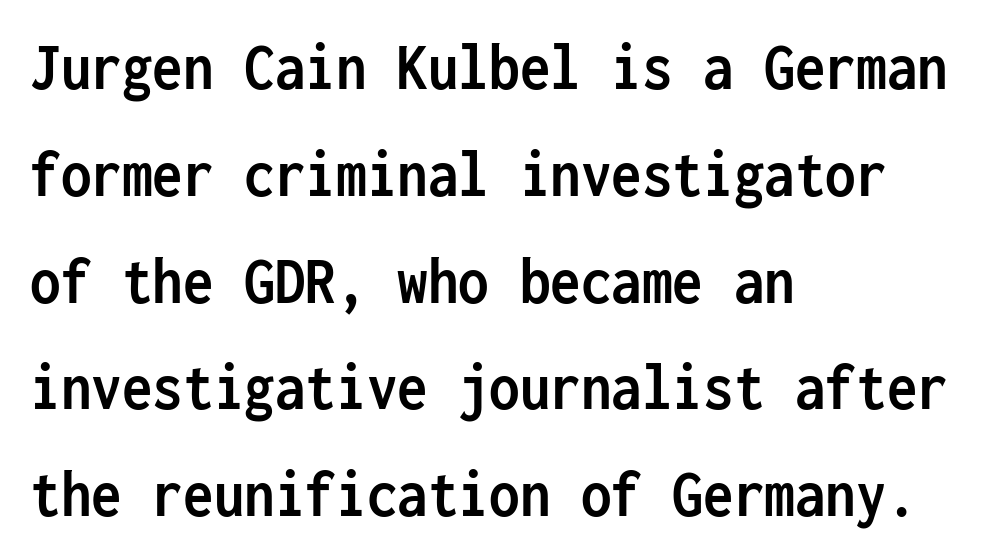
The image shows 68 px semibold, condensed sans-serif type, upright, monospaced; set left-aligned, normal line spacing (1.57x), normal letter spacing, not underlined; low stroke contrast and a medium x-height.
